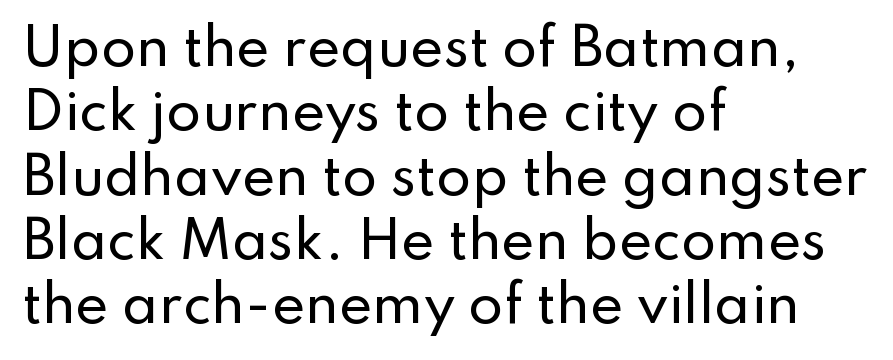
Q: Is the text italic (slanted)? A: No, it is upright.
Q: Is the typeface a serif or a sans-serif typeface? A: Sans-serif.
Q: Is the text underlined? A: No.
Q: How is the paragraph aligned? A: Left-aligned.
Q: Is the spacing between letters normal or unusually wide? A: Normal.
Q: Is the spacing between lines tight, normal or loose? A: Normal.
Q: Width (condensed, normal, or wide)? A: Normal.
Q: Stroke contrast? A: Low.
Q: x-height? A: Small.
Q: Monospaced? A: No.
